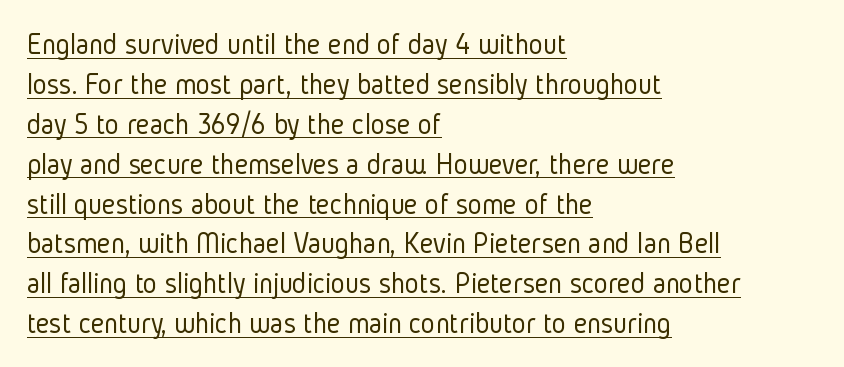
Q: Is the text bold? A: No.
Q: Is the text italic (slanted)? A: No, it is upright.
Q: Is the typeface a serif or a sans-serif typeface? A: Sans-serif.
Q: Is the text underlined? A: Yes.
Q: How is the paragraph aligned? A: Left-aligned.
Q: Is the spacing between letters normal or unusually wide? A: Normal.
Q: Is the spacing between lines tight, normal or loose? A: Normal.
Q: Width (condensed, normal, or wide)? A: Condensed.
Q: Stroke contrast? A: Low.
Q: x-height? A: Medium.
Q: Monospaced? A: No.
